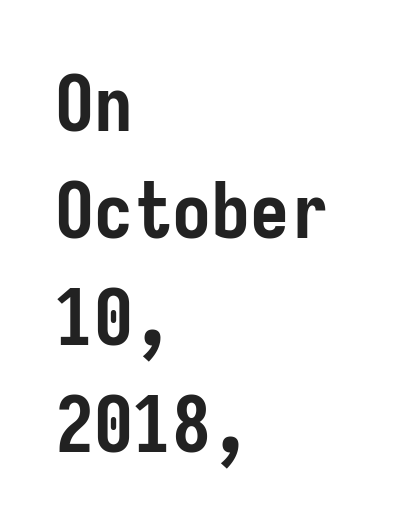
Q: Is the text bold? A: Yes.
Q: Is the text italic (slanted)? A: No, it is upright.
Q: Is the typeface a serif or a sans-serif typeface? A: Sans-serif.
Q: Is the text underlined? A: No.
Q: How is the paragraph aligned? A: Left-aligned.
Q: Is the spacing between letters normal or unusually wide? A: Normal.
Q: Is the spacing between lines tight, normal or loose? A: Normal.
Q: Width (condensed, normal, or wide)? A: Condensed.
Q: Stroke contrast? A: Low.
Q: x-height? A: Medium.
Q: Monospaced? A: Yes.
